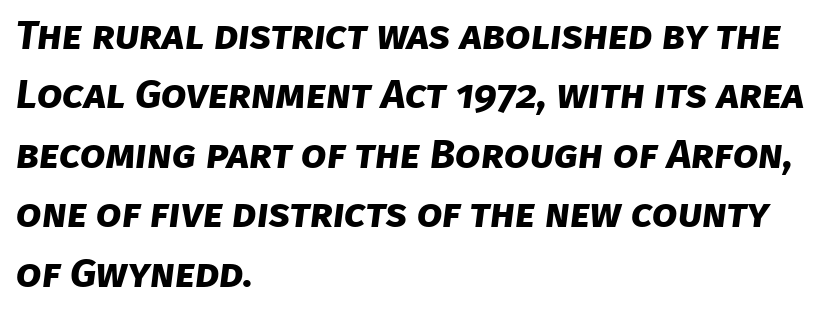
The image shows 41 px bold sans-serif type; set left-aligned, normal line spacing (1.45x), normal letter spacing, not underlined; low stroke contrast and a large x-height.
